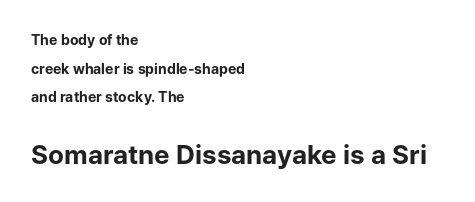
{"italic": "no", "bold": "yes", "underline": "no", "align": "left", "line_spacing": "loose", "line_spacing_ratio": 2.05, "letter_spacing": "normal", "letter_spacing_em": 0.0, "larger_block": "second", "size_ratio": 1.86, "glyph_px": 26}
